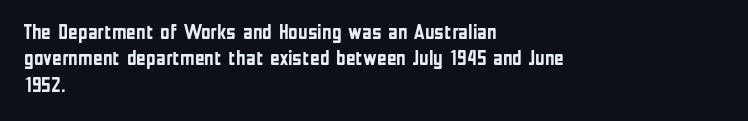
What weight is shown? A full bold with thick strokes. The lettering holds an erect, upright posture throughout. Plain, unruled lines of type. The rendering keeps characters at their native spacing. Leading: standard.
